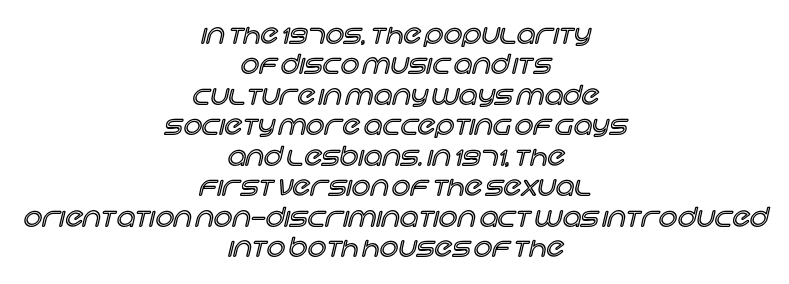
Q: Is the text italic (slanted)? A: Yes.
Q: Is the text underlined? A: No.
Q: How is the paragraph aligned? A: Centered.
Q: Is the spacing between letters normal or unusually wide? A: Normal.
